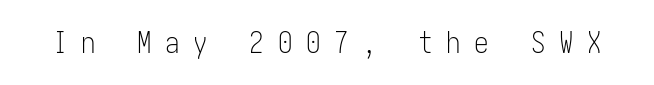
The image shows 29 px light, condensed sans-serif type, upright; set unusually wide letter spacing (+0.47 em), not underlined; low stroke contrast and a medium x-height.
